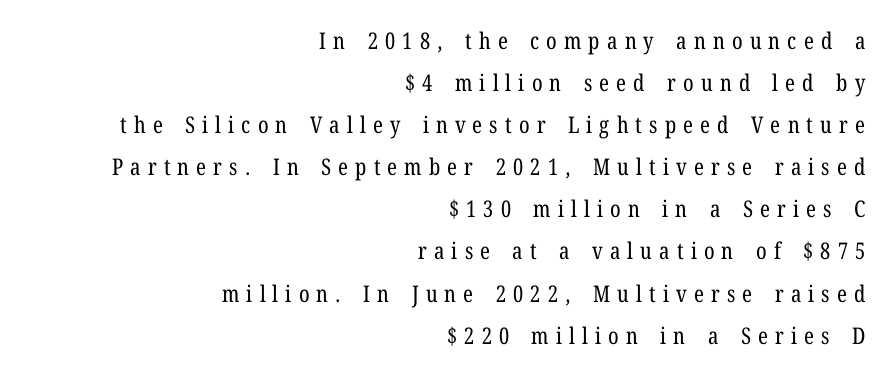
The image shows 23 px text type, upright; set right-aligned, line spacing 1.83x, unusually wide letter spacing (+0.31 em), not underlined.
